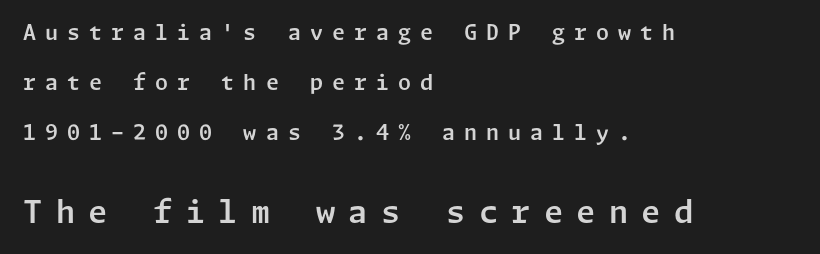
{"serif": "no", "italic": "no", "width": "normal", "stroke_contrast": "low", "x_height": "medium", "underline": "no", "align": "left", "line_spacing": "loose", "line_spacing_ratio": 2.39, "letter_spacing": "wide", "letter_spacing_em": 0.43, "larger_block": "second", "size_ratio": 1.48, "glyph_px": 31}
